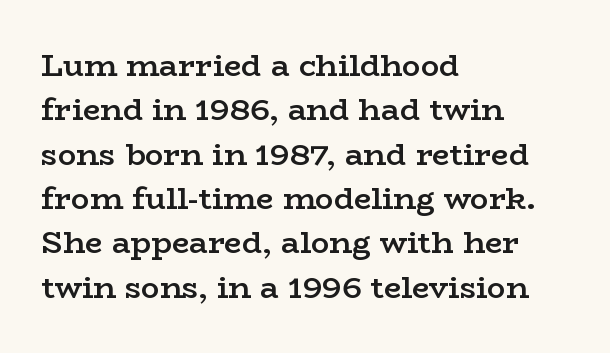
The image shows 31 px semibold, wide serif type, upright; set left-aligned, normal line spacing (1.43x), normal letter spacing, not underlined; low stroke contrast and a medium x-height.
